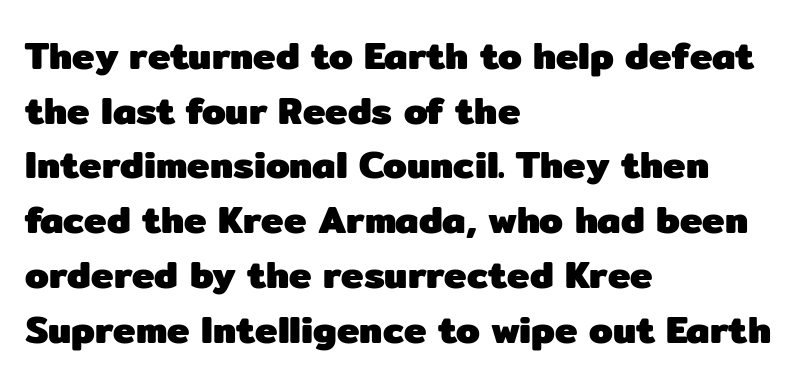
{"serif": "no", "italic": "no", "bold": "yes", "weight": "heavy", "width": "normal", "stroke_contrast": "low", "x_height": "medium", "monospaced": "no", "underline": "no", "align": "left", "line_spacing": "normal", "line_spacing_ratio": 1.44, "letter_spacing": "normal", "letter_spacing_em": 0.0, "glyph_px": 38}
